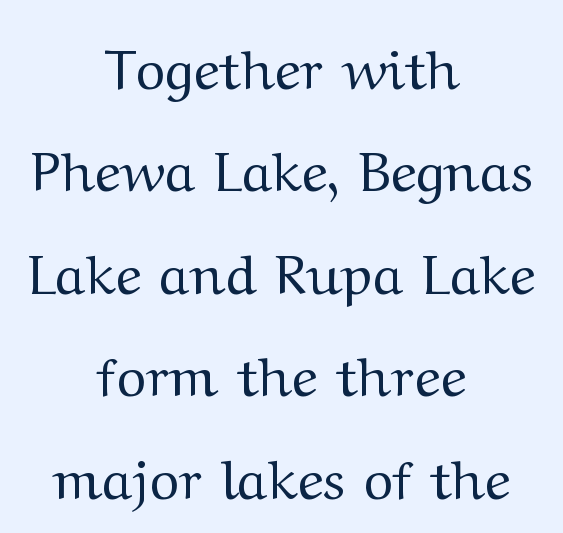
Q: Is the text bold? A: No.
Q: Is the text italic (slanted)? A: No, it is upright.
Q: Is the typeface a serif or a sans-serif typeface? A: Serif.
Q: Is the text underlined? A: No.
Q: How is the paragraph aligned? A: Centered.
Q: Is the spacing between letters normal or unusually wide? A: Normal.
Q: Width (condensed, normal, or wide)? A: Wide.
Q: Stroke contrast? A: Medium.
Q: x-height? A: Medium.
Q: Monospaced? A: No.
